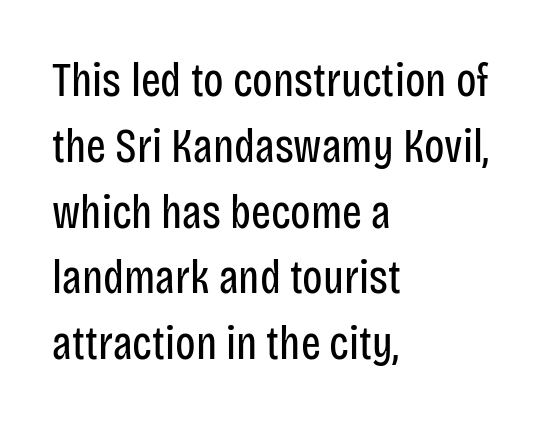
The image shows 47 px regular-weight, condensed sans-serif type, upright; set left-aligned, normal line spacing (1.4x), normal letter spacing, not underlined; low stroke contrast and a large x-height.
